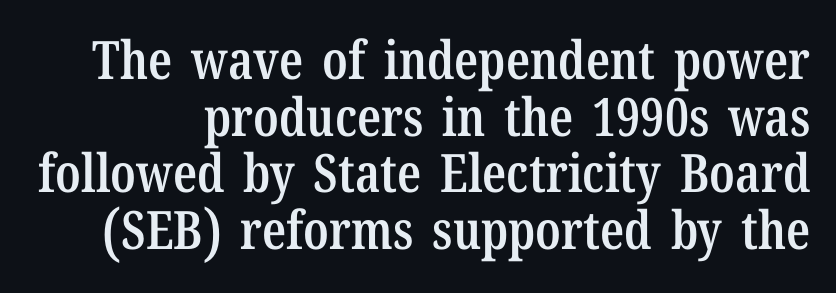
Q: Is the text bold? A: Semi-bold.
Q: Is the text italic (slanted)? A: No, it is upright.
Q: Is the typeface a serif or a sans-serif typeface? A: Serif.
Q: Is the text underlined? A: No.
Q: Is the spacing between letters normal or unusually wide? A: Normal.
Q: Is the spacing between lines tight, normal or loose? A: Tight.
Q: Width (condensed, normal, or wide)? A: Condensed.
Q: Stroke contrast? A: Low.
Q: x-height? A: Medium.
Q: Monospaced? A: No.
